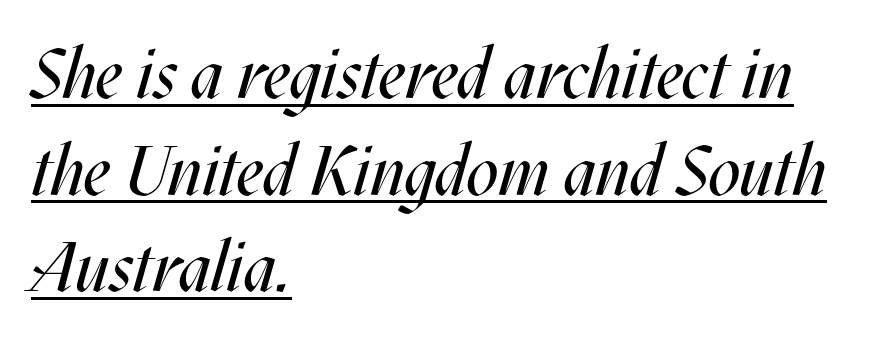
The designer left line spacing at the default. This rendering uses left alignment, leaving the right contour irregular. Weight: not bold — regular or lighter. A typesetter would mark this as italic. The sample's only ornament is a line tracing under the words. This sample has the flowing, uneven cadence of proportional lettering.
